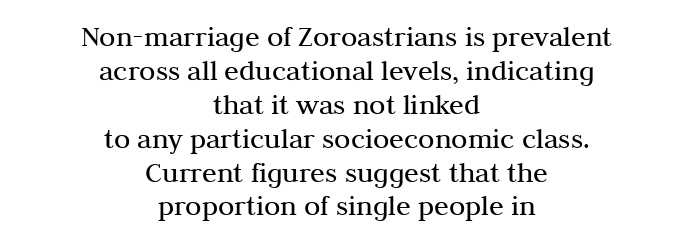
It's the straight-up-and-down kind of type. Horizontally, the lines are justified to the midpoint only. Note the varied advance widths — an 'i' is clearly narrower than an 'm'. Characters follow at the spacing the type designer built in. Each new line begins almost immediately beneath the previous one. Has an underline been added? It has not.
